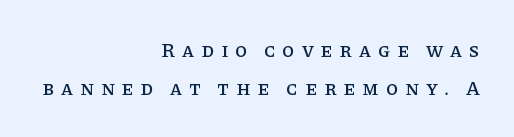
Q: Is the text italic (slanted)? A: No, it is upright.
Q: Is the text underlined? A: No.
Q: How is the paragraph aligned? A: Right-aligned.
Q: Is the spacing between letters normal or unusually wide? A: Unusually wide.
Q: Is the spacing between lines tight, normal or loose? A: Loose.
